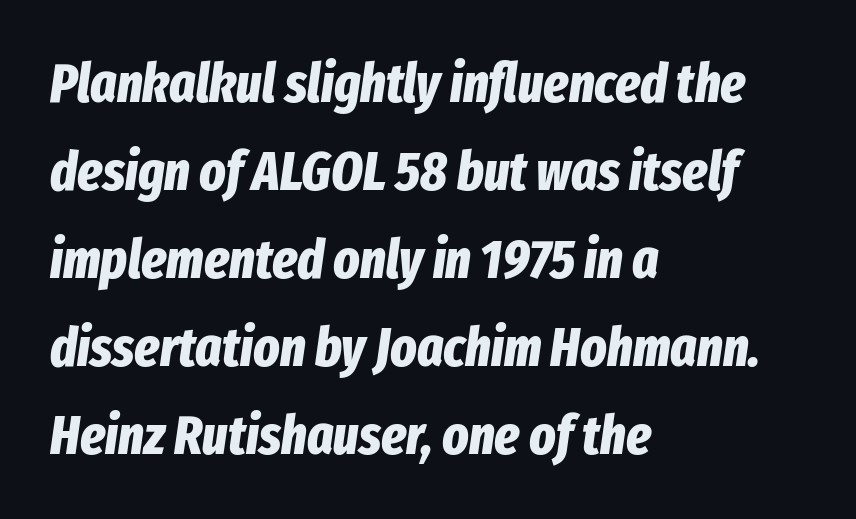
Q: Is the text bold? A: Yes.
Q: Is the text italic (slanted)? A: Yes, it leans right by about 8 degrees.
Q: Is the text underlined? A: No.
Q: How is the paragraph aligned? A: Left-aligned.
Q: Is the spacing between letters normal or unusually wide? A: Normal.
Q: Is the spacing between lines tight, normal or loose? A: Normal.
Q: Width (condensed, normal, or wide)? A: Condensed.
Q: Stroke contrast? A: Low.
Q: x-height? A: Medium.
Q: Monospaced? A: No.
